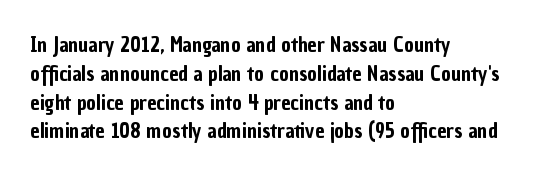
Q: Is the text italic (slanted)? A: No, it is upright.
Q: Is the text underlined? A: No.
Q: How is the paragraph aligned? A: Left-aligned.
Q: Is the spacing between letters normal or unusually wide? A: Normal.
Q: Is the spacing between lines tight, normal or loose? A: Normal.
